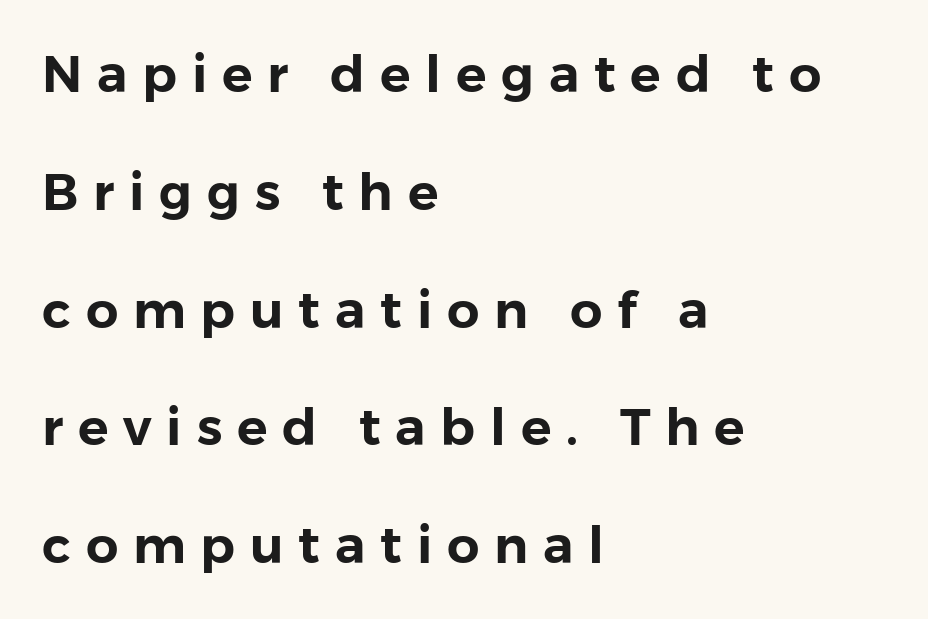
Letterform terminals end flat and unadorned throughout the passage. Each word looks stretched out because of the extra space between its letters. Vertical strokes here are truly vertical. Which margin do the lines hug? The left one — the right edge is uneven.
